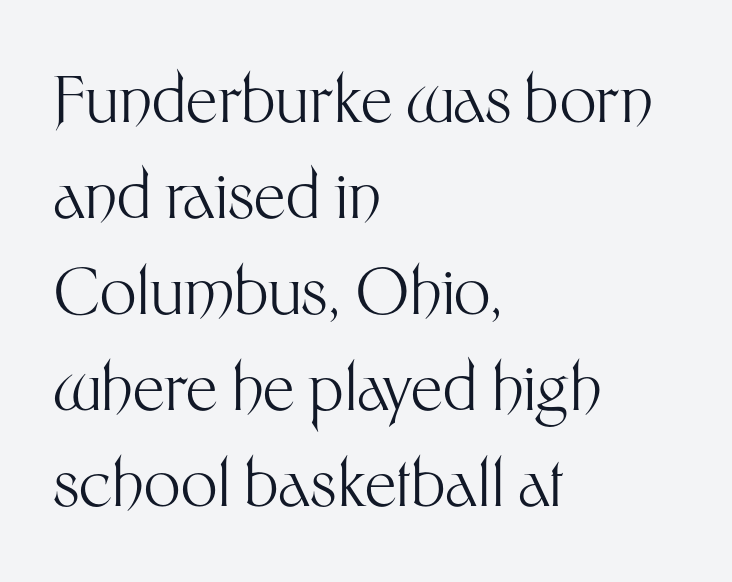
{"serif": "no", "italic": "no", "bold": "no", "weight": "light", "width": "normal", "stroke_contrast": "medium", "x_height": "medium", "monospaced": "no", "underline": "no", "align": "left", "line_spacing": "normal", "line_spacing_ratio": 1.5, "letter_spacing": "normal", "letter_spacing_em": 0.0, "glyph_px": 64}
